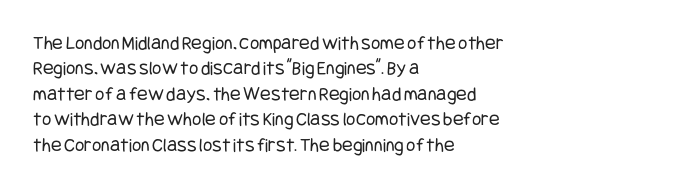
The image shows 20 px text type, upright; set left-aligned, normal line spacing (1.27x), normal letter spacing, not underlined.
